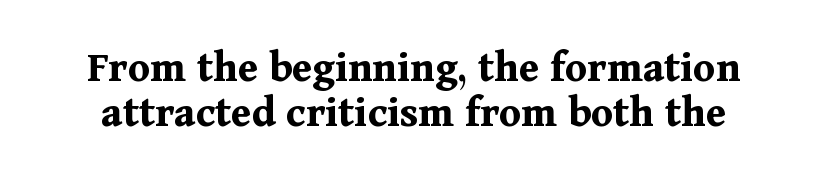
Q: Is the text bold? A: Yes.
Q: Is the text italic (slanted)? A: No, it is upright.
Q: Is the typeface a serif or a sans-serif typeface? A: Serif.
Q: Is the text underlined? A: No.
Q: Is the spacing between letters normal or unusually wide? A: Normal.
Q: Is the spacing between lines tight, normal or loose? A: Tight.
Q: Width (condensed, normal, or wide)? A: Normal.
Q: Stroke contrast? A: Medium.
Q: x-height? A: Medium.
Q: Monospaced? A: No.
